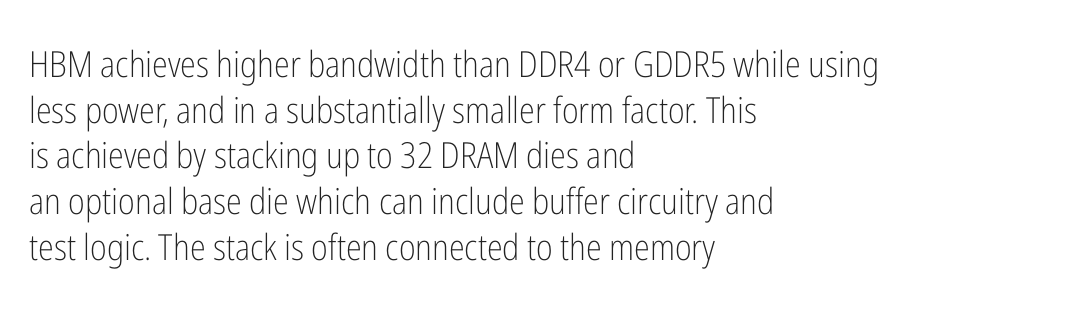
The image shows 36 px light, condensed sans-serif type, upright; set left-aligned, normal line spacing (1.27x), normal letter spacing, not underlined; low stroke contrast and a medium x-height.
